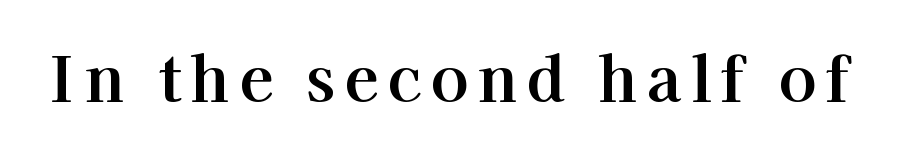
{"serif": "yes", "italic": "no", "width": "normal", "stroke_contrast": "high", "x_height": "medium", "monospaced": "no", "underline": "no", "glyph_px": 63}
